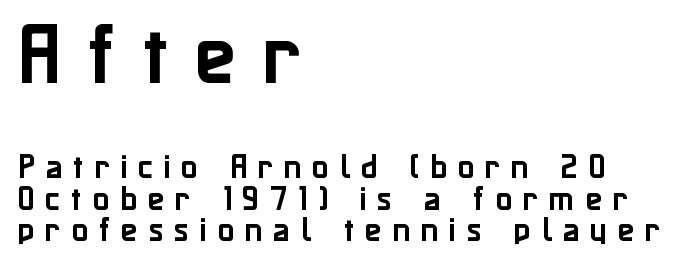
{"serif": "no", "italic": "no", "width": "normal", "stroke_contrast": "low", "x_height": "medium", "monospaced": "no", "underline": "no", "align": "left", "line_spacing": "tight", "line_spacing_ratio": 1.13, "letter_spacing": "wide", "letter_spacing_em": 0.37, "larger_block": "first", "size_ratio": 2.46, "glyph_px": 69}
